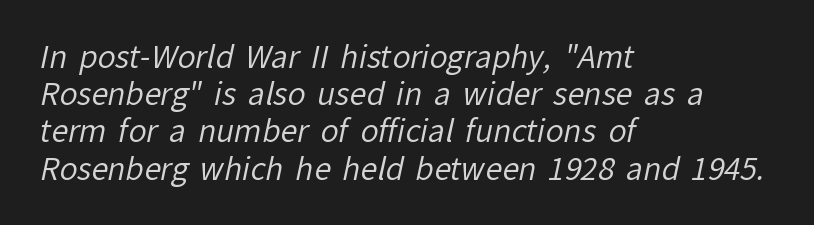
The image shows 30 px regular-weight sans-serif type; set left-aligned, line spacing 1.24x, normal letter spacing, not underlined; low stroke contrast and a medium x-height.
